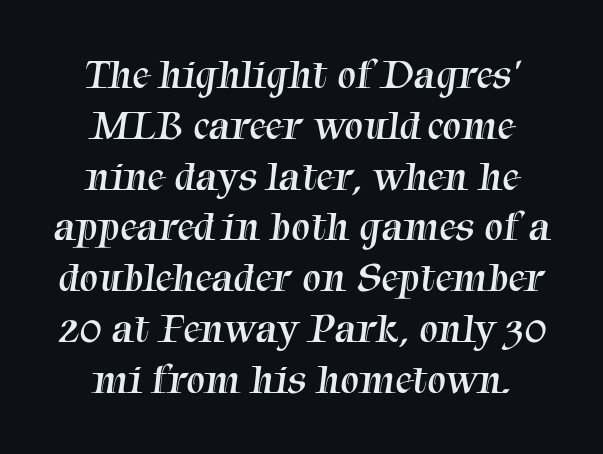
{"serif": "yes", "bold": "no", "weight": "regular", "width": "normal", "stroke_contrast": "medium", "x_height": "medium", "monospaced": "no", "underline": "no", "align": "center", "line_spacing_ratio": 1.21, "letter_spacing": "normal", "letter_spacing_em": 0.0, "glyph_px": 42}
